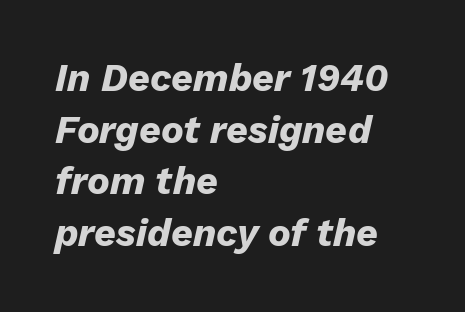
Q: Is the text bold? A: Yes.
Q: Is the text italic (slanted)? A: Yes, it leans right by about 13 degrees.
Q: Is the text underlined? A: No.
Q: How is the paragraph aligned? A: Left-aligned.
Q: Is the spacing between letters normal or unusually wide? A: Normal.
Q: Is the spacing between lines tight, normal or loose? A: Normal.
Q: Width (condensed, normal, or wide)? A: Normal.
Q: Stroke contrast? A: Low.
Q: x-height? A: Medium.
Q: Monospaced? A: No.
